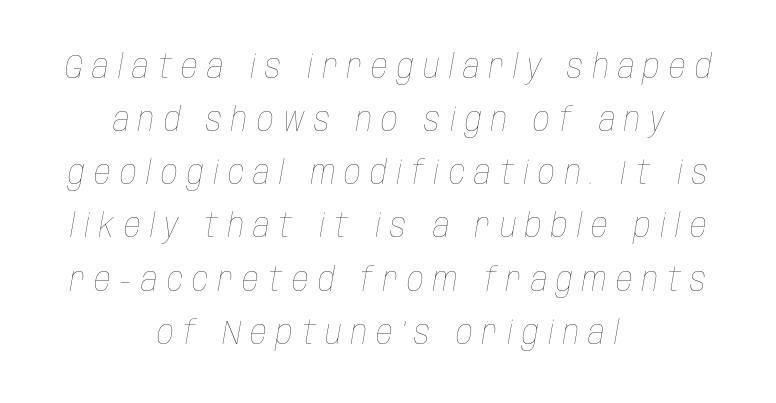
The face used here is proportionally spaced, like ordinary book or web type. Typeset on center — no edge is straight. The foot of each line stays bare and open. Display-style spreading of the glyphs; the letterfit is very open. Stroke thickness stays within the range of a standard reading face or lighter.
